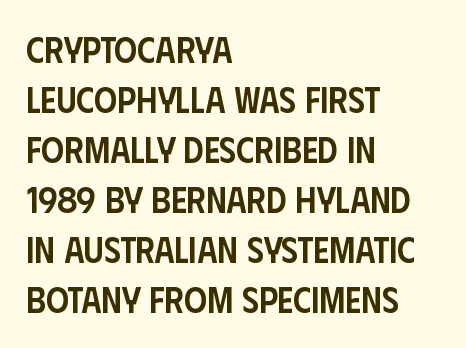
{"serif": "no", "italic": "no", "bold": "semi", "weight": "semibold", "width": "condensed", "stroke_contrast": "low", "x_height": "large", "monospaced": "no", "underline": "no", "align": "left", "line_spacing": "normal", "line_spacing_ratio": 1.39, "letter_spacing": "normal", "letter_spacing_em": 0.0, "glyph_px": 36}
